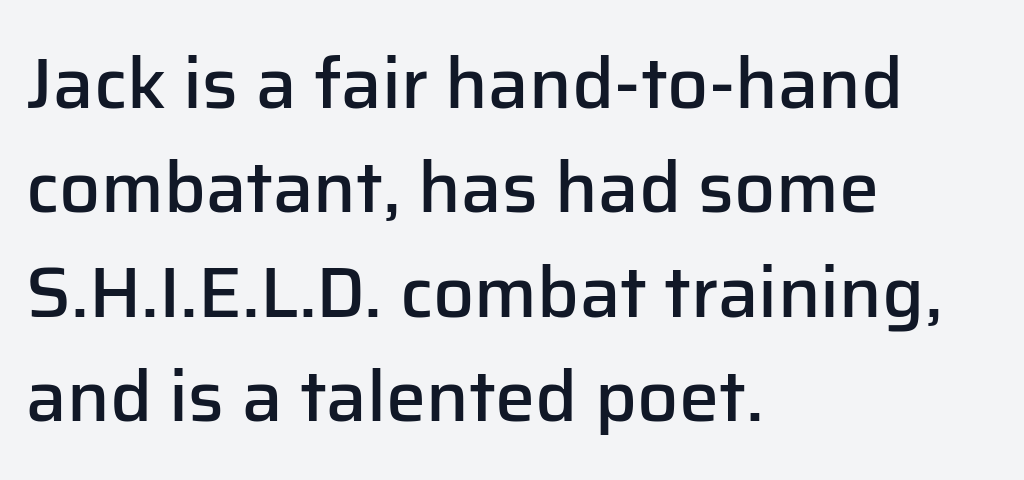
Do the letters lean? They stand straight. The face used here is rendered with its standard letterfit. Each row of text sits above clean, open space. Do the characters align in a grid? No, the font is proportional.
